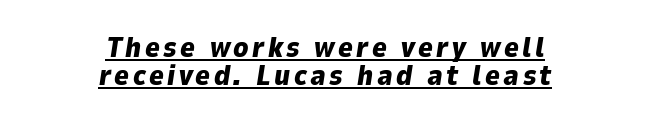
The image shows 28 px heavy type, italic (leaning right); set centered, tight line spacing (1.01x), underlined; low stroke contrast and a medium x-height.
